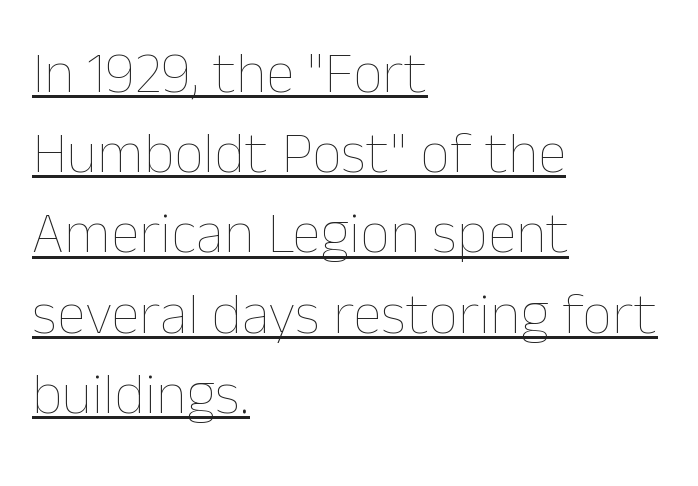
{"italic": "no", "bold": "no", "weight": "thin", "width": "normal", "stroke_contrast": "low", "x_height": "medium", "monospaced": "no", "underline": "yes", "align": "left", "line_spacing": "normal", "line_spacing_ratio": 1.36, "letter_spacing": "normal", "letter_spacing_em": 0.0, "glyph_px": 59}
